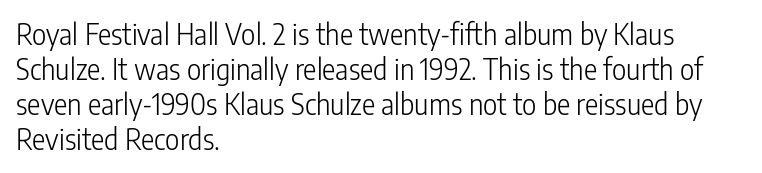
Q: Is the text bold? A: No.
Q: Is the text italic (slanted)? A: No, it is upright.
Q: Is the typeface a serif or a sans-serif typeface? A: Sans-serif.
Q: Is the text underlined? A: No.
Q: How is the paragraph aligned? A: Left-aligned.
Q: Is the spacing between letters normal or unusually wide? A: Normal.
Q: Is the spacing between lines tight, normal or loose? A: Normal.
Q: Width (condensed, normal, or wide)? A: Condensed.
Q: Stroke contrast? A: Low.
Q: x-height? A: Medium.
Q: Monospaced? A: No.
